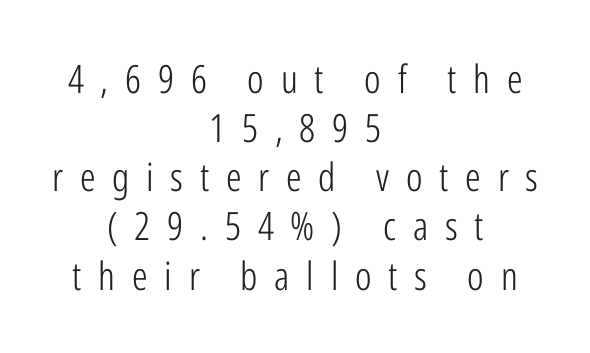
Alignment: centered. Looks like regular typesetting: each glyph gets only the width it needs. Serif or sans? Sans — the stroke terminals are bare. The lettering holds an erect, upright posture throughout.
